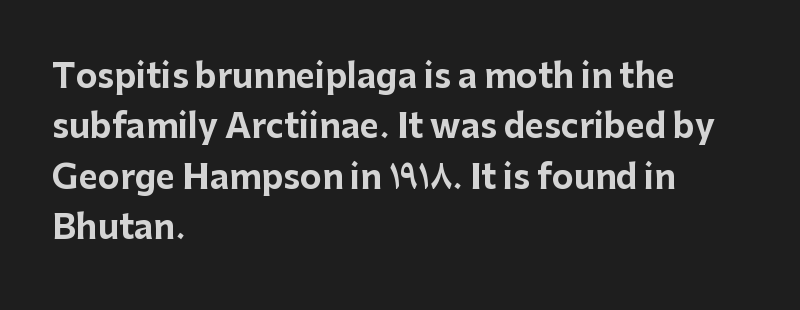
The image shows 33 px bold sans-serif type, upright; set left-aligned, normal line spacing (1.53x), normal letter spacing, not underlined; low stroke contrast and a medium x-height.
